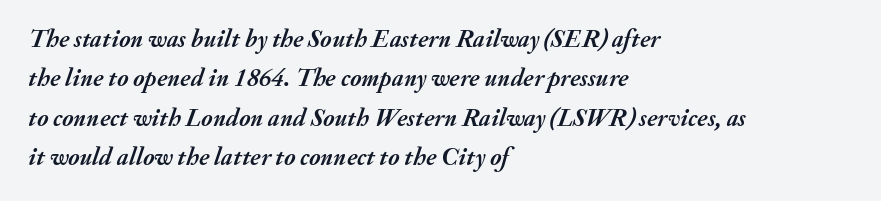
Q: Is the text bold? A: Yes.
Q: Is the text italic (slanted)? A: Yes, it leans right by about 20 degrees.
Q: Is the text underlined? A: No.
Q: How is the paragraph aligned? A: Left-aligned.
Q: Is the spacing between letters normal or unusually wide? A: Normal.
Q: Is the spacing between lines tight, normal or loose? A: Normal.
